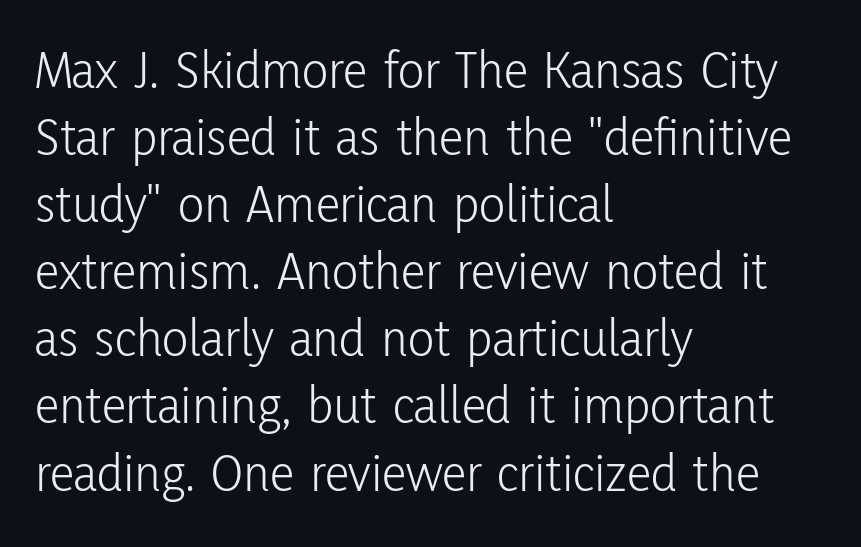
{"serif": "no", "italic": "no", "bold": "no", "weight": "light", "width": "condensed", "stroke_contrast": "low", "x_height": "medium", "monospaced": "no", "underline": "no", "align": "left", "line_spacing_ratio": 1.22, "letter_spacing": "normal", "letter_spacing_em": 0.0, "glyph_px": 55}
